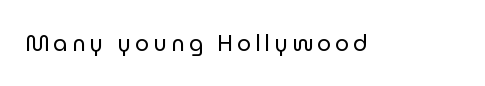
The image shows 22 px text type, upright; set not underlined.
